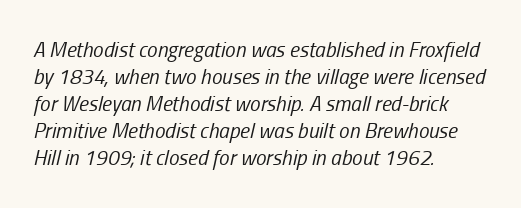
{"italic": "yes", "lean": "right", "slant_degrees": 13, "bold": "no", "underline": "no", "align": "left", "line_spacing": "normal", "line_spacing_ratio": 1.29, "letter_spacing": "normal", "letter_spacing_em": 0.0, "glyph_px": 21}
